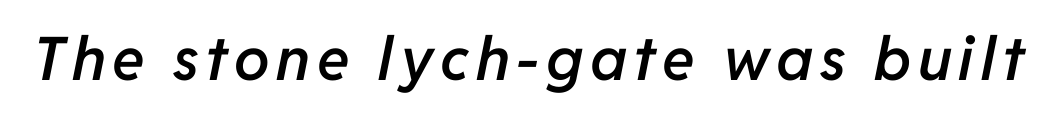
The sample has been set in demibold, a notch under bold. This rendering features lettering with no underline. The lettering tilts uniformly, giving the passage an italic look. Varying glyph widths throughout — classic text-font behaviour.
